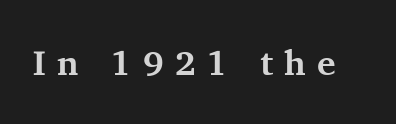
The image shows 35 px bold serif type, upright; set unusually wide letter spacing (+0.32 em), not underlined; medium stroke contrast and a medium x-height.
